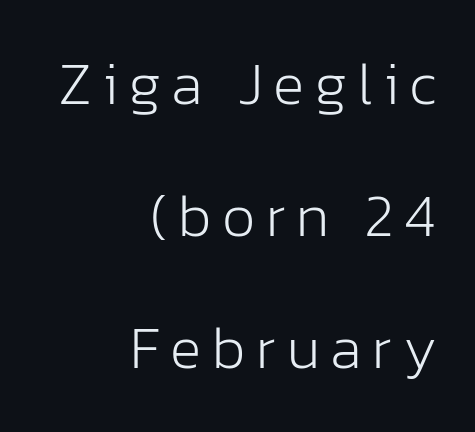
The lettering stays uniformly vertical, giving the passage a roman look. The rendering anchors every line to the right-hand side. Do the characters align in a grid? No, the font is proportional. The leading is generous, giving the passage an open texture. Typographically, this falls in the sans-serif category. The passage shown is not underscored anywhere.
